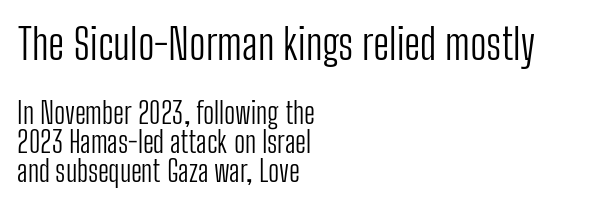
Beneath every word, the page is bare. The lettering stays uniformly vertical, giving the passage a roman look. Stems and bowls with no extra thickness — not bold. Baseline-to-baseline distance is barely more than the letter height.
